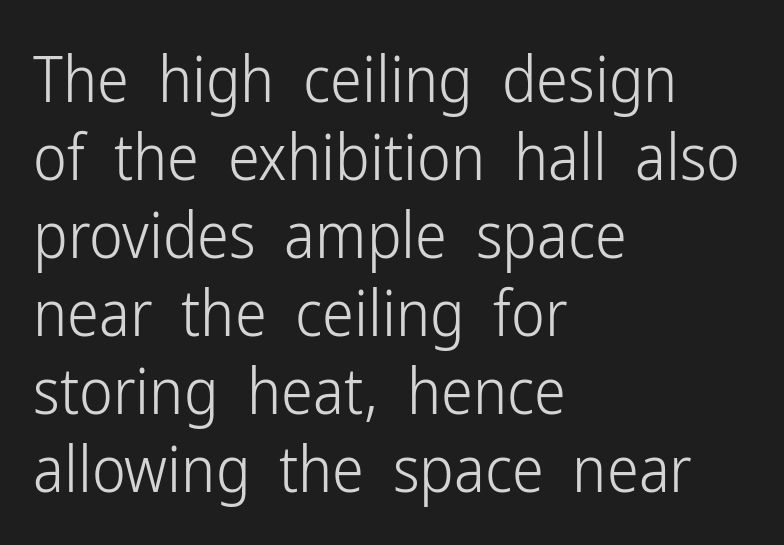
Looks like regular typesetting: each glyph gets only the width it needs. The text was rendered using a sans face with plain stroke endings. On a weight scale, this lands at 450 or below. Left-aligned paragraph, ragged on the right.
